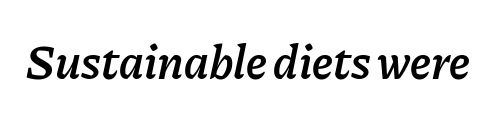
Q: Is the text bold? A: Semi-bold.
Q: Is the text italic (slanted)? A: Yes, it leans right by about 11 degrees.
Q: Is the text underlined? A: No.
Q: Is the spacing between letters normal or unusually wide? A: Normal.
Q: Width (condensed, normal, or wide)? A: Normal.
Q: Stroke contrast? A: Low.
Q: x-height? A: Medium.
Q: Monospaced? A: No.
